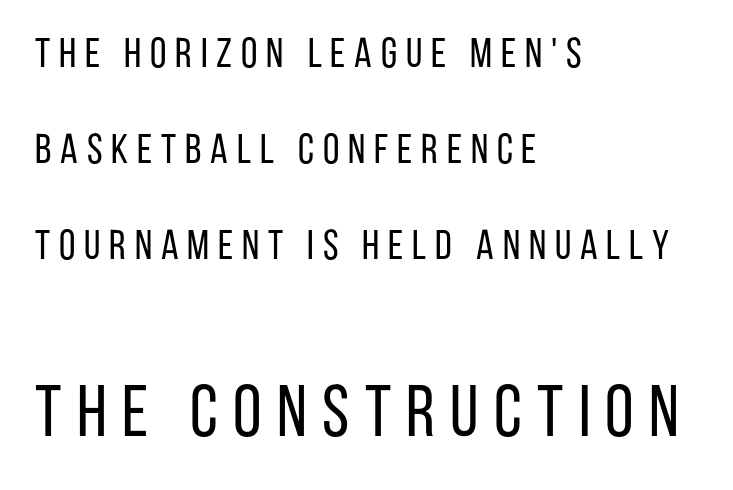
Does the leading feel generous? Absolutely, it's lavish. Stroke terminals: plain, sans-serif. Tracking here is generous; glyphs stand well apart from one another. The rendering enlarges the type as you move from the upper chunk to the lower.
